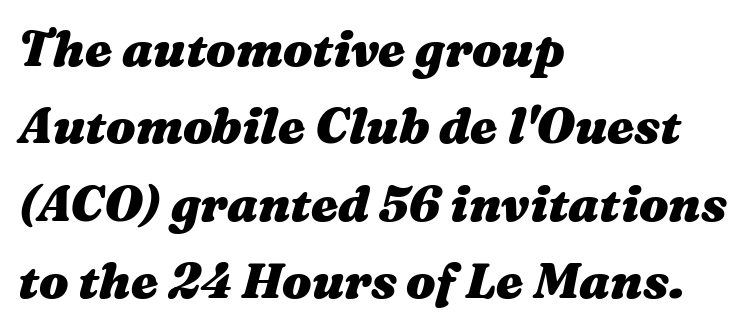
Q: Is the text bold? A: Yes.
Q: Is the text italic (slanted)? A: Yes, it leans right by about 16 degrees.
Q: Is the text underlined? A: No.
Q: How is the paragraph aligned? A: Left-aligned.
Q: Is the spacing between letters normal or unusually wide? A: Normal.
Q: Is the spacing between lines tight, normal or loose? A: Normal.
Q: Width (condensed, normal, or wide)? A: Wide.
Q: Stroke contrast? A: Medium.
Q: x-height? A: Medium.
Q: Monospaced? A: No.
